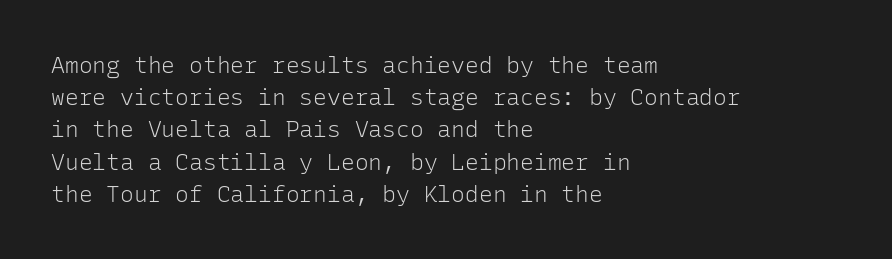
{"italic": "no", "bold": "no", "underline": "no", "align": "left", "line_spacing": "normal", "line_spacing_ratio": 1.4, "letter_spacing": "normal", "letter_spacing_em": 0.0, "glyph_px": 23}
